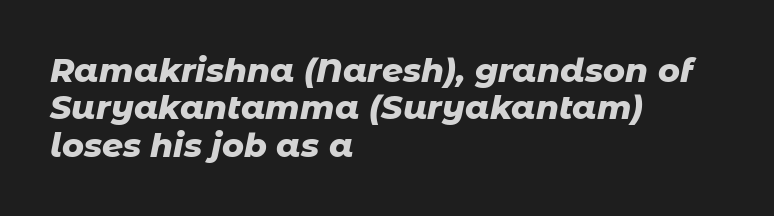
The image shows 33 px heavy type, italic (leaning right); set left-aligned, tight line spacing (1.13x), normal letter spacing, not underlined; low stroke contrast and a medium x-height.
